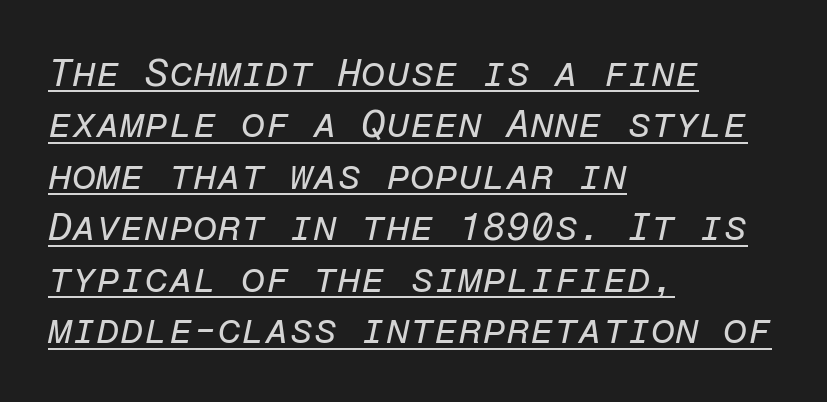
Q: Is the text bold? A: No.
Q: Is the text italic (slanted)? A: Yes, it leans right by about 12 degrees.
Q: Is the text underlined? A: Yes.
Q: How is the paragraph aligned? A: Left-aligned.
Q: Is the spacing between letters normal or unusually wide? A: Normal.
Q: Is the spacing between lines tight, normal or loose? A: Normal.
Q: Width (condensed, normal, or wide)? A: Normal.
Q: Stroke contrast? A: Low.
Q: x-height? A: Medium.
Q: Monospaced? A: Yes.
